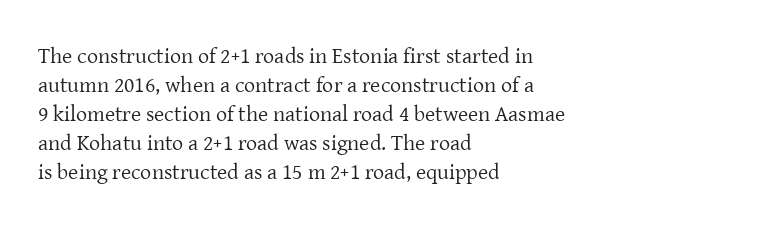
{"italic": "no", "bold": "no", "underline": "no", "align": "left", "line_spacing": "normal", "line_spacing_ratio": 1.32, "letter_spacing": "normal", "letter_spacing_em": 0.0, "glyph_px": 22}
